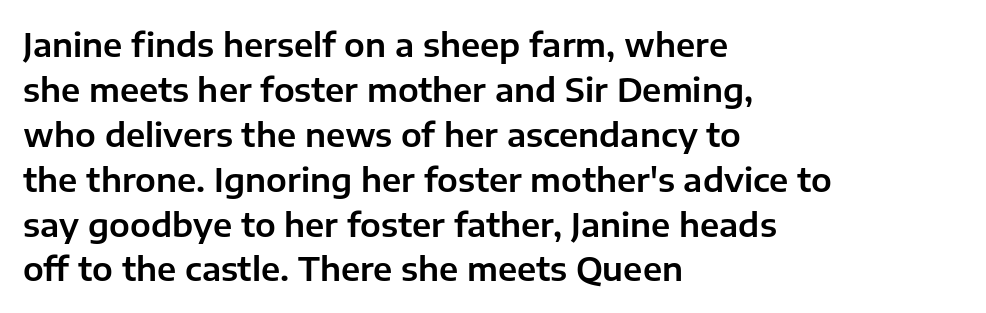
The paragraph shown leans on its left margin. Nope, not italic — everything's standing straight. Each word holds together tightly as a unit, with standard inter-letter gaps. The text was rendered using a sans face with plain stroke endings. The passage shown is typed in a proportional face where columns would drift.
